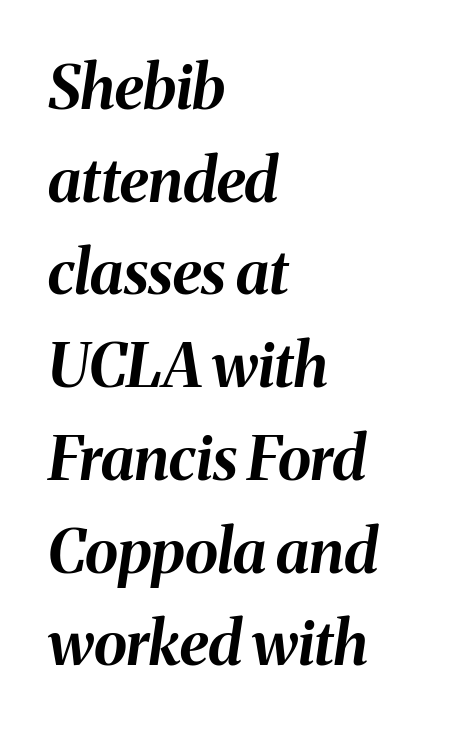
{"italic": "yes", "lean": "right", "slant_degrees": 8, "bold": "yes", "weight": "bold", "width": "normal", "stroke_contrast": "medium", "x_height": "medium", "monospaced": "no", "underline": "no", "align": "left", "line_spacing": "normal", "line_spacing_ratio": 1.52, "letter_spacing": "normal", "letter_spacing_em": 0.0, "glyph_px": 61}
